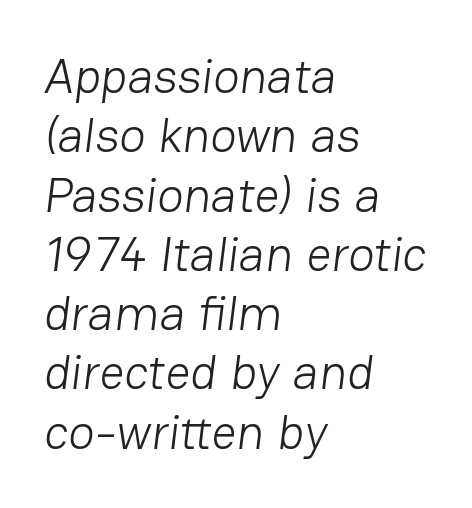
Character widths vary here, with narrow letters taking less room than wide ones. The letters sit at their default tracking, neither squeezed nor spread. Has an underline been added? It has not. Typographically, this falls in the sans-serif category. Horizontal alignment here is leftward, the default for most running prose. The letterforms sit at book weight or below.
